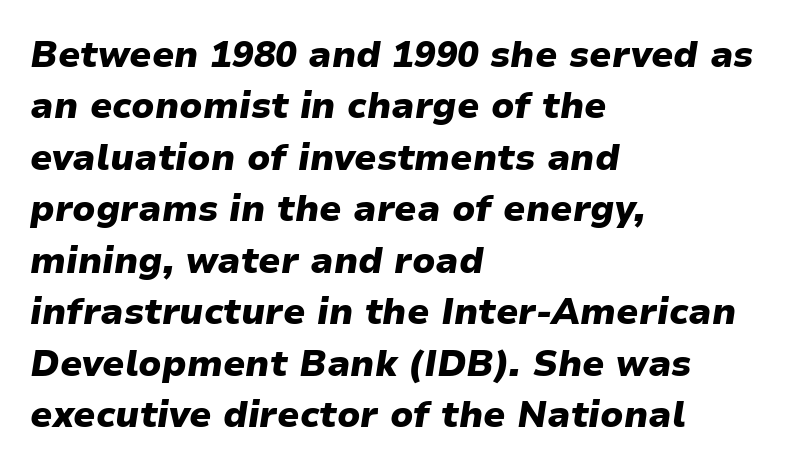
The setting favours the left margin, as ordinary paragraphs usually do. These lines were composed using italics. Observe the ordinary spacing: letters are neighbours, not strangers. The rows are spaced the way most documents space them. Stroke thickness is high; the sample reads as a true bold. This rendering features lettering with no underline.
